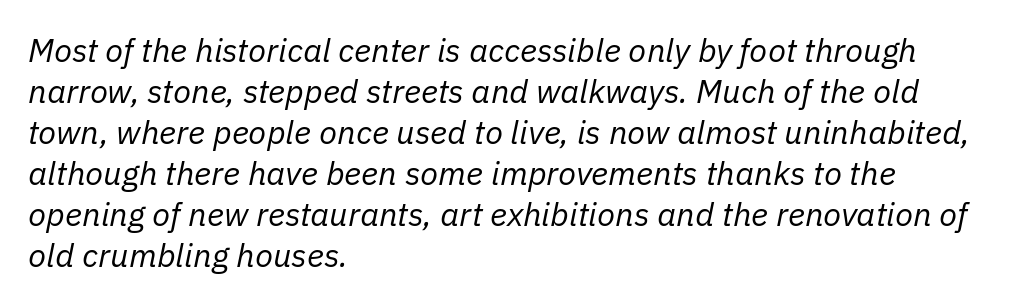
{"italic": "yes", "lean": "right", "slant_degrees": 11, "bold": "no", "weight": "regular", "width": "normal", "stroke_contrast": "low", "x_height": "medium", "monospaced": "no", "underline": "no", "align": "left", "line_spacing_ratio": 1.24, "letter_spacing": "normal", "letter_spacing_em": 0.0, "glyph_px": 33}
